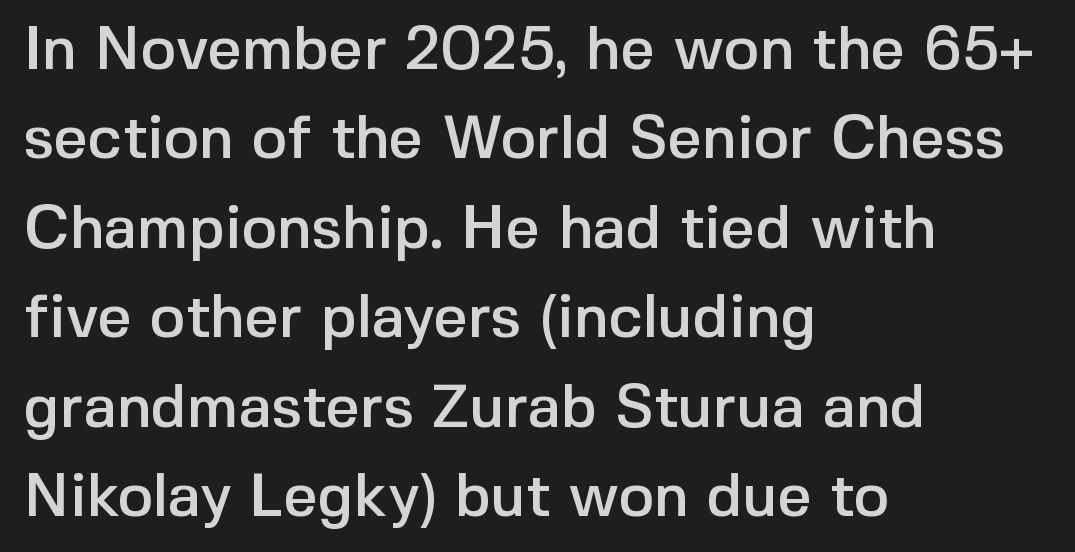
Clear beneath every line of the passage. Think of a printed novel: that variable character pitch is what you see here. Compared with typical paragraphs, the rows here are spaced about the same. Notice how the passage keeps a crisp vertical edge on the left only. Letter spacing: default.
